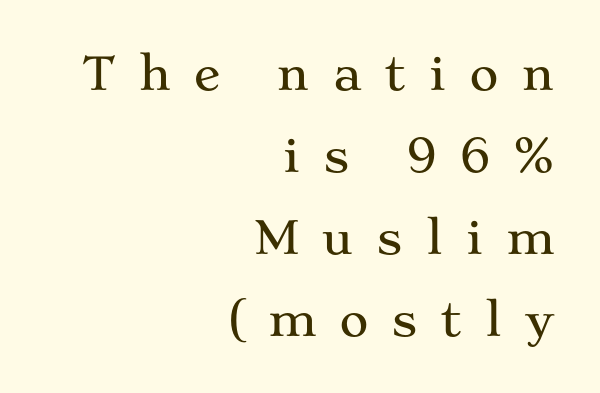
{"serif": "yes", "italic": "no", "width": "wide", "stroke_contrast": "medium", "x_height": "medium", "monospaced": "no", "underline": "no", "align": "right", "line_spacing_ratio": 1.82, "letter_spacing": "wide", "letter_spacing_em": 0.49, "glyph_px": 45}
